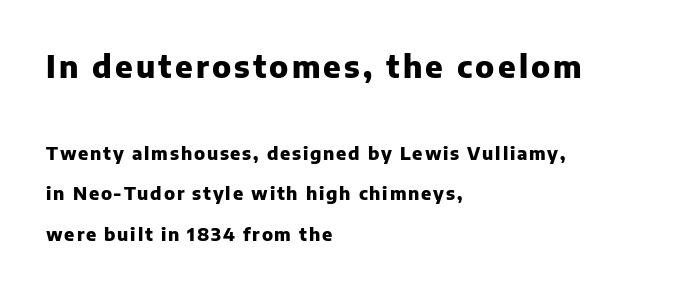
A roman cut, with each character standing at attention. This is sans-serif lettering, the kind often seen on screens and signage. Compared with an ordinary text face, these strokes are far heavier — a full bold. This sample is left-justified, so line endings fall wherever the words run out.
